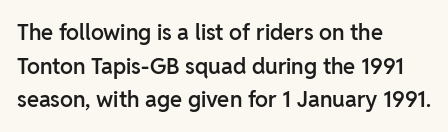
Every character sits straight up, as roman type does. Does extra space separate the letters? No, they use regular spacing. A somewhat darkened texture: the type is semibold rather than bold. A typesetter would call this leading conventional body-copy spacing.
